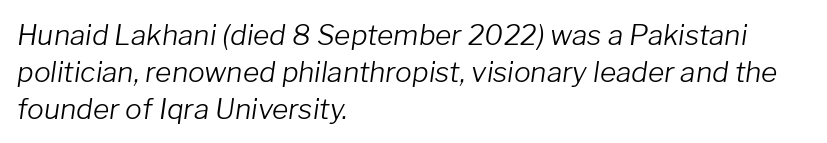
{"italic": "yes", "lean": "right", "slant_degrees": 8, "bold": "no", "weight": "light", "width": "normal", "stroke_contrast": "low", "x_height": "medium", "monospaced": "no", "underline": "no", "align": "left", "line_spacing": "normal", "line_spacing_ratio": 1.32, "letter_spacing": "normal", "letter_spacing_em": 0.0, "glyph_px": 28}
